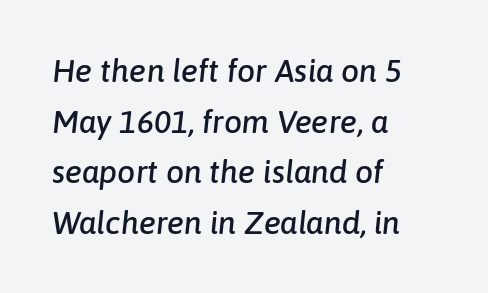
{"italic": "yes", "lean": "right", "slant_degrees": 6, "width": "normal", "stroke_contrast": "low", "x_height": "medium", "monospaced": "no", "underline": "no", "align": "left", "line_spacing": "normal", "line_spacing_ratio": 1.58, "letter_spacing": "normal", "letter_spacing_em": 0.0, "glyph_px": 32}
